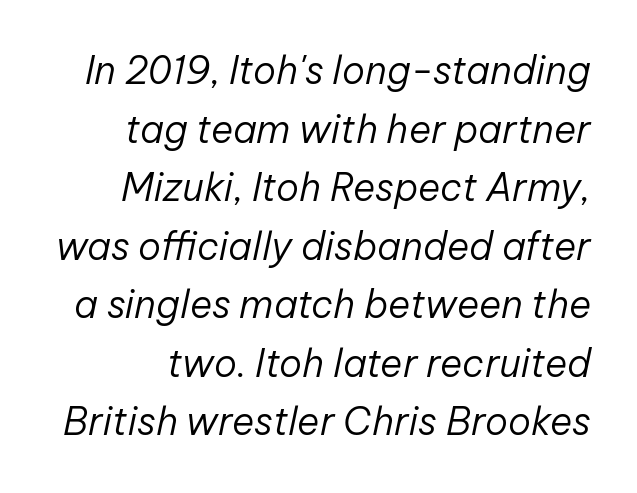
Short note: letters normally spaced. You could not count columns in this text — the font is proportionally spaced. A quiet, ordinary-to-light weight characterises the typeface. Is there much room between lines? A standard amount, neither cramped nor airy. Designer's note — italics engaged.
